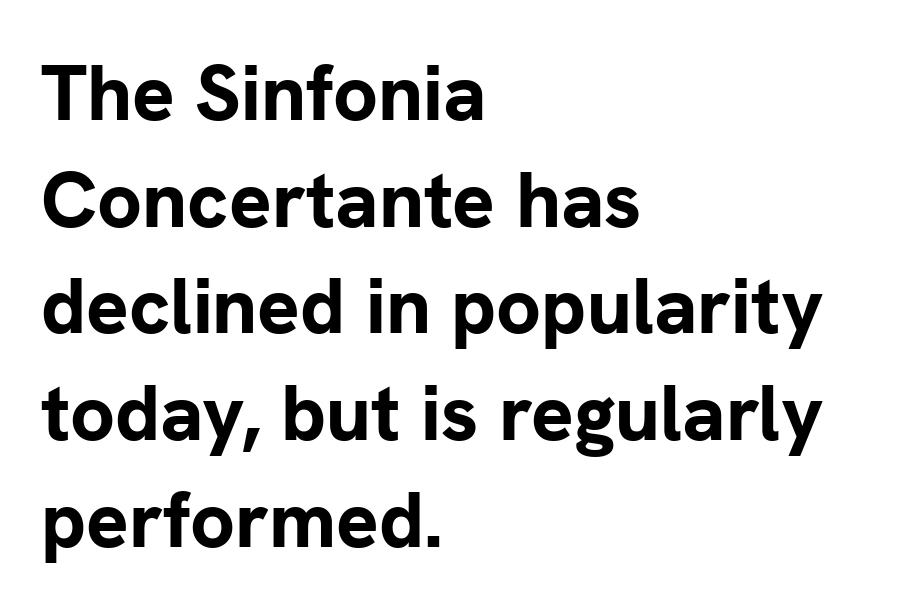
The rendering uses natural spacing where letterforms have individual widths. Characters remain perfectly vertical along every line. The horizontal fit of the characters is conventional and even. Interline gaps are of average width in this sample. Nobody drew a line under any word here.
